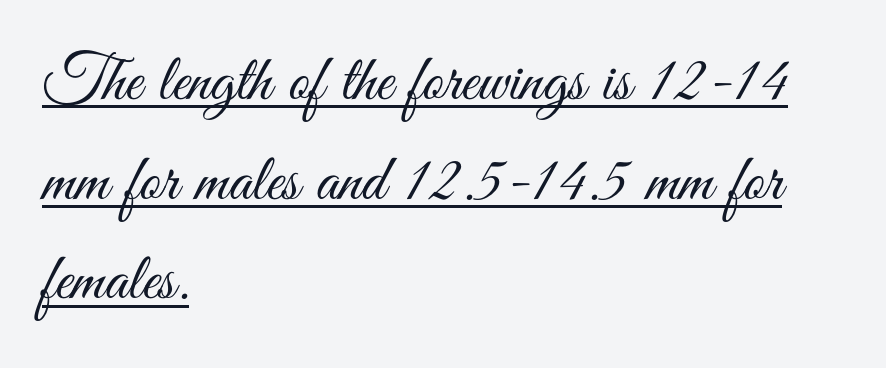
{"serif": "no", "bold": "no", "weight": "light", "width": "condensed", "stroke_contrast": "medium", "x_height": "small", "monospaced": "no", "underline": "yes", "align": "left", "line_spacing": "normal", "line_spacing_ratio": 1.51, "letter_spacing": "normal", "letter_spacing_em": 0.0, "glyph_px": 66}
